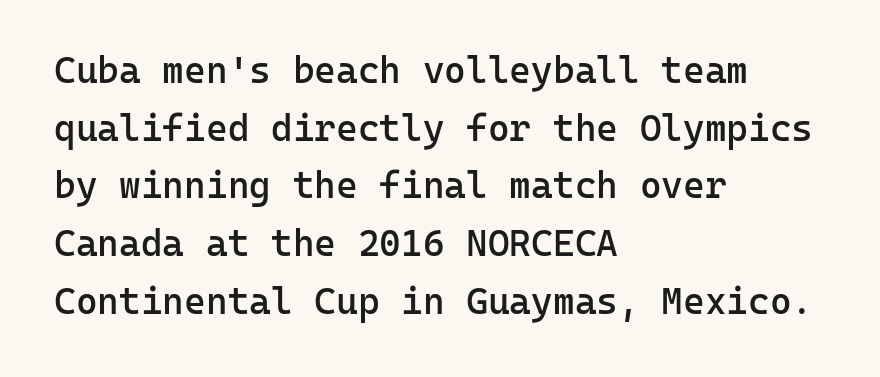
The image shows 37 px semibold sans-serif type, upright, monospaced; set left-aligned, normal line spacing (1.56x), normal letter spacing, not underlined; low stroke contrast and a medium x-height.
